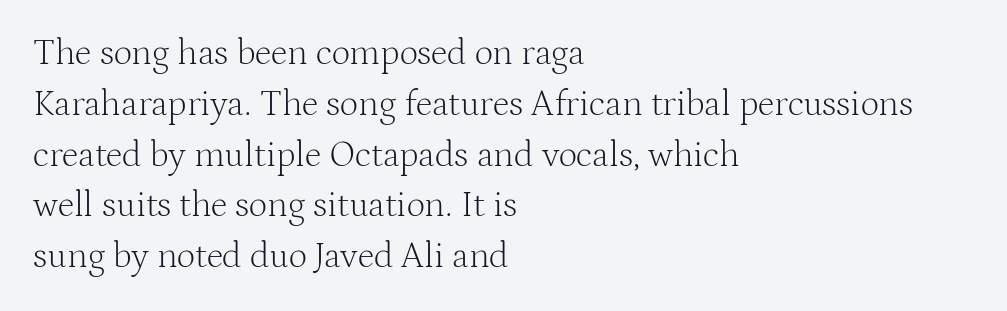
Are there feet on the stems? There are — it's a serif. The specimen omits any rule beneath the text block's lines. How are the letters spaced? Ordinarily, with no added tracking. Characters remain perfectly vertical along every line. Leading: standard. In CSS terms this would be text-align: left.
